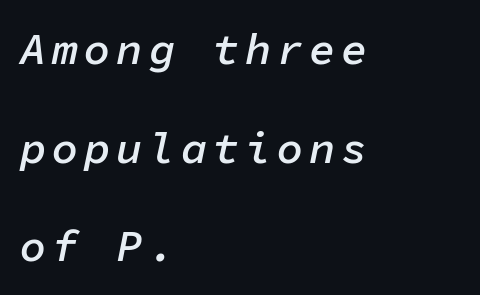
Q: Is the text bold? A: Semi-bold.
Q: Is the text italic (slanted)? A: Yes, it leans right by about 11 degrees.
Q: Is the text underlined? A: No.
Q: How is the paragraph aligned? A: Left-aligned.
Q: Is the spacing between lines tight, normal or loose? A: Loose.
Q: Width (condensed, normal, or wide)? A: Normal.
Q: Stroke contrast? A: Low.
Q: x-height? A: Medium.
Q: Monospaced? A: Yes.
